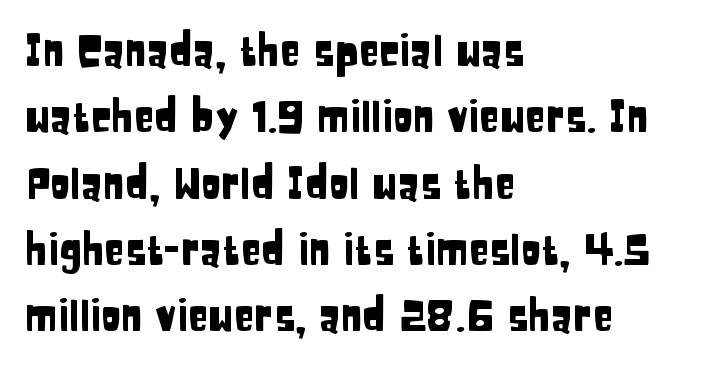
The passage shown is typed in a proportional face where columns would drift. The space beneath each line is pristine and unruled. In terms of posture, this sample is upright. The paragraph has a hard left edge and a soft right edge. Serif or sans? Sans — the stroke terminals are bare. The type is set solid horizontally, with unmodified tracking.
